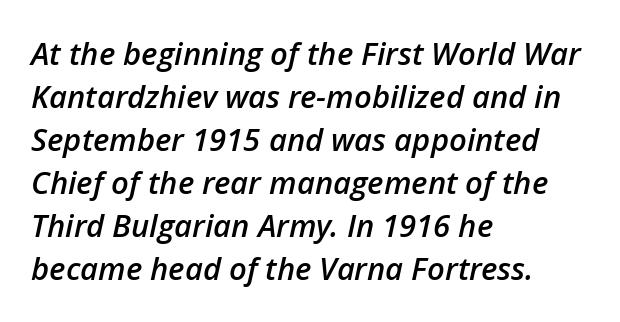
The image shows 31 px semibold type, italic (leaning right); set left-aligned, normal line spacing (1.39x), normal letter spacing, not underlined; low stroke contrast and a medium x-height.
